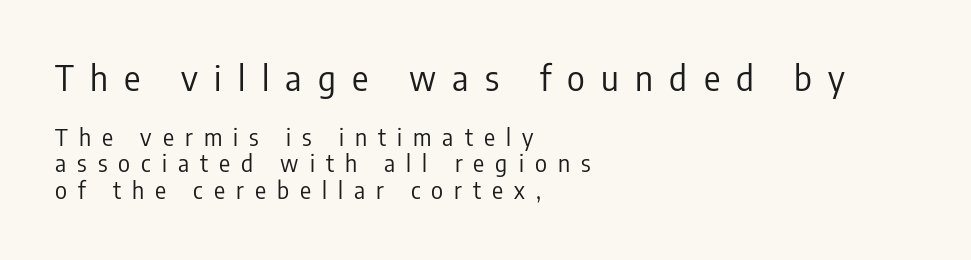
The image shows 34 px regular-weight, condensed sans-serif type, upright; set left-aligned, line spacing 1.16x, unusually wide letter spacing (+0.48 em), not underlined; the first (top) block is 1.48x larger; low stroke contrast and a medium x-height.
